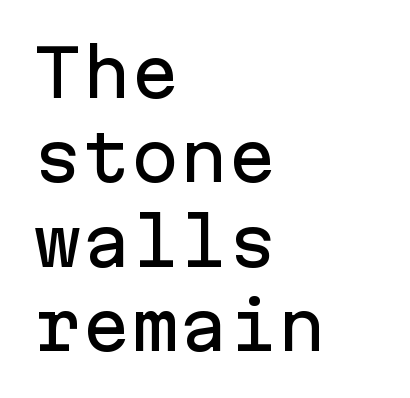
Typographically, this falls in the sans-serif category. Leftover space on each line is placed entirely after the last word. No extra tracking has been applied to these lines. A typesetter would call this leading conventional body-copy spacing. Looks like terminal output: every glyph gets an equal slot.
